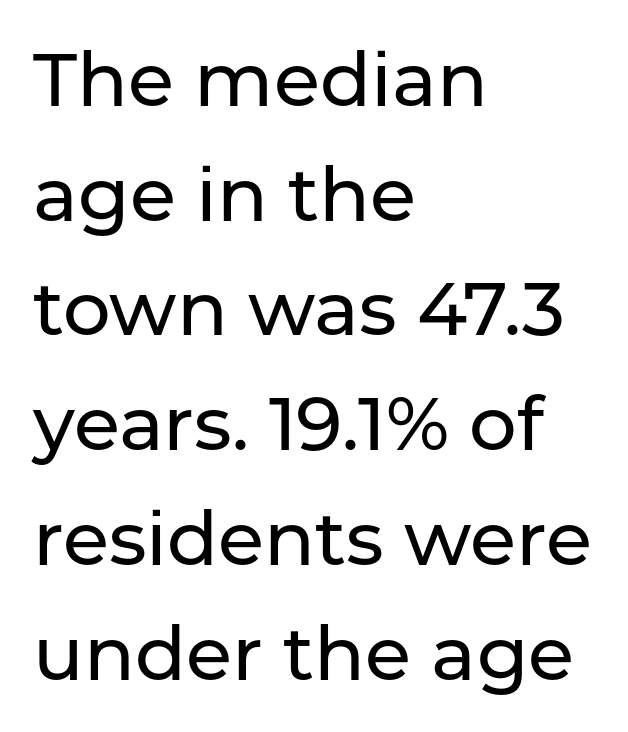
Q: Is the text italic (slanted)? A: No, it is upright.
Q: Is the typeface a serif or a sans-serif typeface? A: Sans-serif.
Q: Is the text underlined? A: No.
Q: How is the paragraph aligned? A: Left-aligned.
Q: Is the spacing between letters normal or unusually wide? A: Normal.
Q: Is the spacing between lines tight, normal or loose? A: Normal.
Q: Width (condensed, normal, or wide)? A: Normal.
Q: Stroke contrast? A: Low.
Q: x-height? A: Medium.
Q: Monospaced? A: No.
